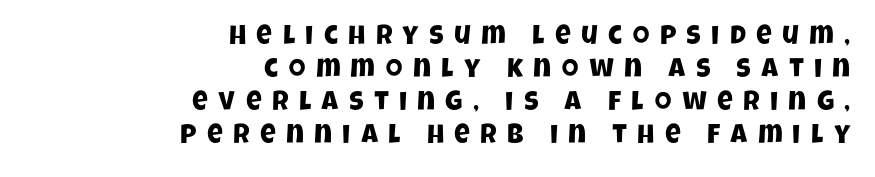
The image shows 27 px text type; set right-aligned, line spacing 1.22x, unusually wide letter spacing (+0.39 em), not underlined.
